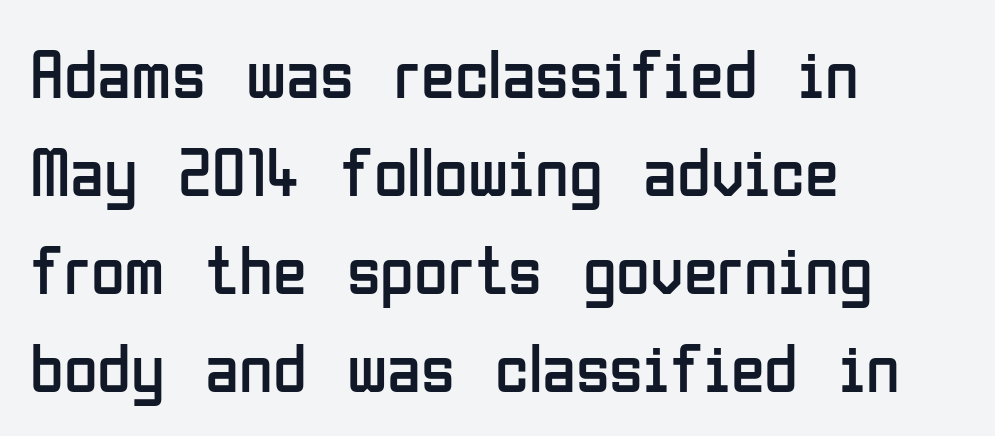
Q: Is the text bold? A: No.
Q: Is the text italic (slanted)? A: No, it is upright.
Q: Is the typeface a serif or a sans-serif typeface? A: Sans-serif.
Q: Is the text underlined? A: No.
Q: How is the paragraph aligned? A: Left-aligned.
Q: Is the spacing between letters normal or unusually wide? A: Normal.
Q: Is the spacing between lines tight, normal or loose? A: Normal.
Q: Width (condensed, normal, or wide)? A: Condensed.
Q: Stroke contrast? A: Low.
Q: x-height? A: Medium.
Q: Monospaced? A: No.
